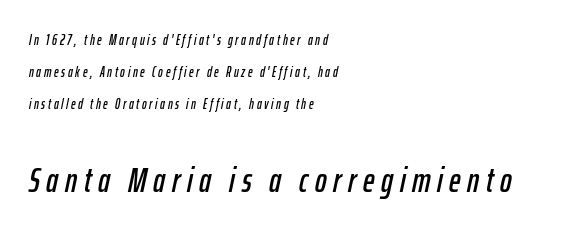
Q: Is the text italic (slanted)? A: Yes, it leans right by about 12 degrees.
Q: Is the text underlined? A: No.
Q: How is the paragraph aligned? A: Left-aligned.
Q: Is the spacing between lines tight, normal or loose? A: Loose.
Q: Which block of text is set in a larger size, the first (top) or the second (bottom)? A: The second (bottom) one.
Q: Width (condensed, normal, or wide)? A: Condensed.
Q: Stroke contrast? A: Low.
Q: x-height? A: Medium.
Q: Monospaced? A: No.
